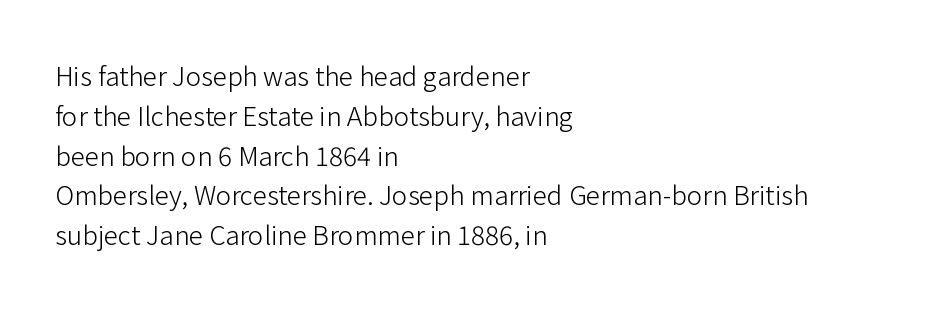
The image shows 26 px text type, upright; set left-aligned, normal line spacing (1.53x), normal letter spacing, not underlined.
